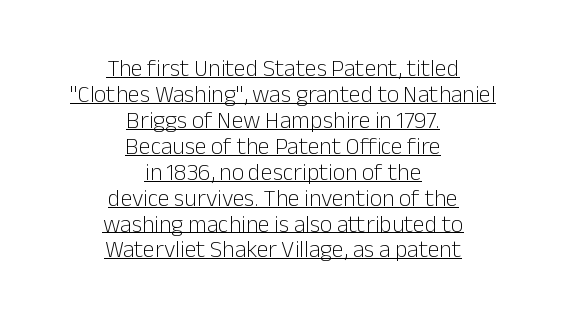
{"italic": "no", "bold": "no", "underline": "yes", "align": "center", "line_spacing": "tight", "line_spacing_ratio": 1.08, "letter_spacing": "normal", "letter_spacing_em": 0.0, "glyph_px": 24}
